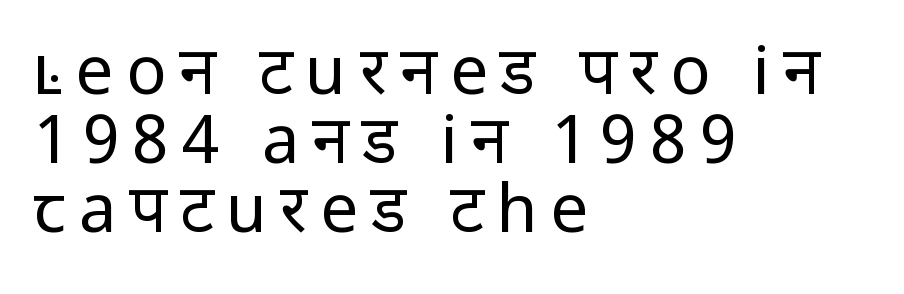
{"serif": "no", "italic": "no", "bold": "no", "weight": "regular", "width": "normal", "stroke_contrast": "low", "x_height": "medium", "monospaced": "no", "underline": "no", "align": "left", "line_spacing": "tight", "line_spacing_ratio": 1.03, "glyph_px": 67}
